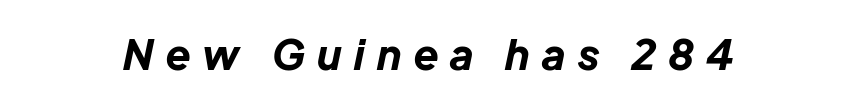
Q: Is the text bold? A: Yes.
Q: Is the text italic (slanted)? A: Yes, it leans right by about 12 degrees.
Q: Is the text underlined? A: No.
Q: Is the spacing between letters normal or unusually wide? A: Unusually wide.
Q: Width (condensed, normal, or wide)? A: Normal.
Q: Stroke contrast? A: Low.
Q: x-height? A: Medium.
Q: Monospaced? A: No.
